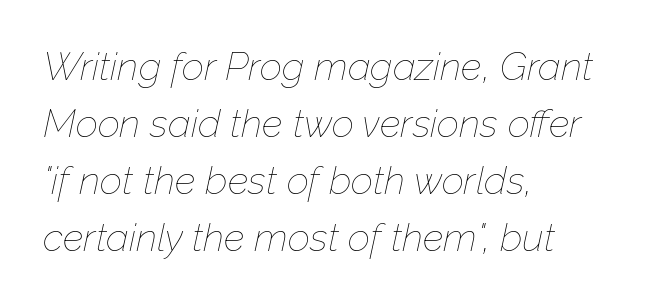
Q: Is the text bold? A: No.
Q: Is the text italic (slanted)? A: Yes, it leans right by about 12 degrees.
Q: Is the text underlined? A: No.
Q: How is the paragraph aligned? A: Left-aligned.
Q: Is the spacing between letters normal or unusually wide? A: Normal.
Q: Is the spacing between lines tight, normal or loose? A: Normal.
Q: Width (condensed, normal, or wide)? A: Normal.
Q: Stroke contrast? A: Low.
Q: x-height? A: Medium.
Q: Monospaced? A: No.
